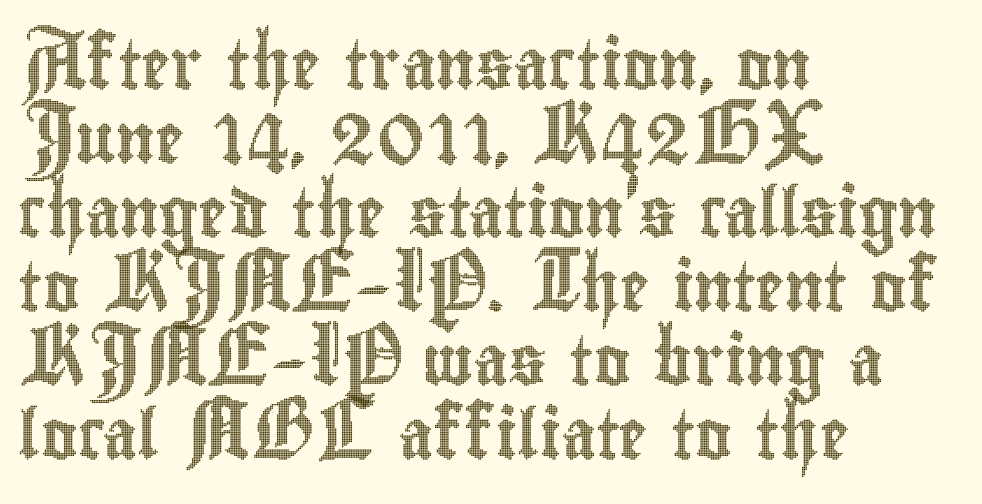
Honestly, the row spacing looks completely unremarkable. The strip under each line holds only bare page. This sample has the flowing, uneven cadence of proportional lettering. It's the straight-up-and-down kind of type.
